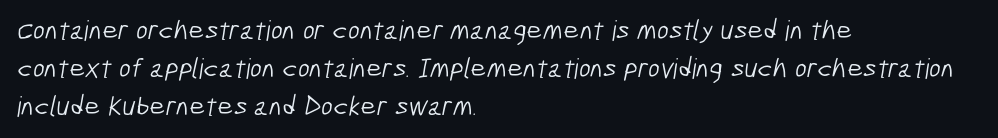
Varying glyph widths throughout — classic text-font behaviour. This rendering features lettering with no underline. Each new line begins a customary step beneath the previous one. The horizontal fit of the characters is conventional and even.
